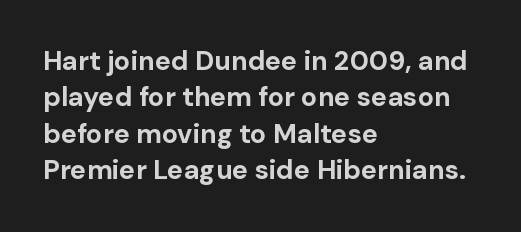
The image shows 27 px bold type, upright; set left-aligned, normal line spacing (1.35x), normal letter spacing, not underlined.
